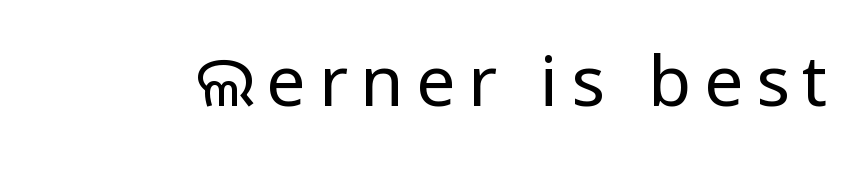
{"serif": "no", "italic": "no", "bold": "no", "weight": "regular", "width": "condensed", "stroke_contrast": "low", "x_height": "large", "monospaced": "no", "underline": "no", "glyph_px": 70}
